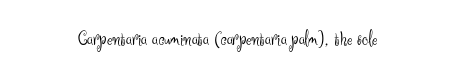
Q: Is the text bold? A: No.
Q: Is the text italic (slanted)? A: No, it is upright.
Q: Is the text underlined? A: No.
Q: How is the paragraph aligned? A: Centered.
Q: Is the spacing between letters normal or unusually wide? A: Normal.
